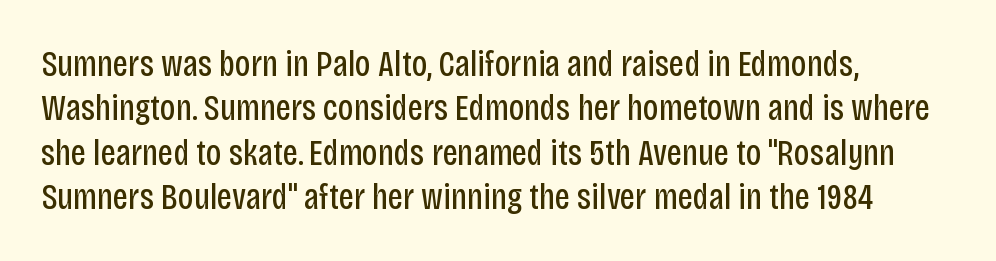
Q: Is the text bold? A: No.
Q: Is the text italic (slanted)? A: No, it is upright.
Q: Is the typeface a serif or a sans-serif typeface? A: Sans-serif.
Q: Is the text underlined? A: No.
Q: How is the paragraph aligned? A: Left-aligned.
Q: Is the spacing between letters normal or unusually wide? A: Normal.
Q: Width (condensed, normal, or wide)? A: Condensed.
Q: Stroke contrast? A: Low.
Q: x-height? A: Large.
Q: Monospaced? A: No.
